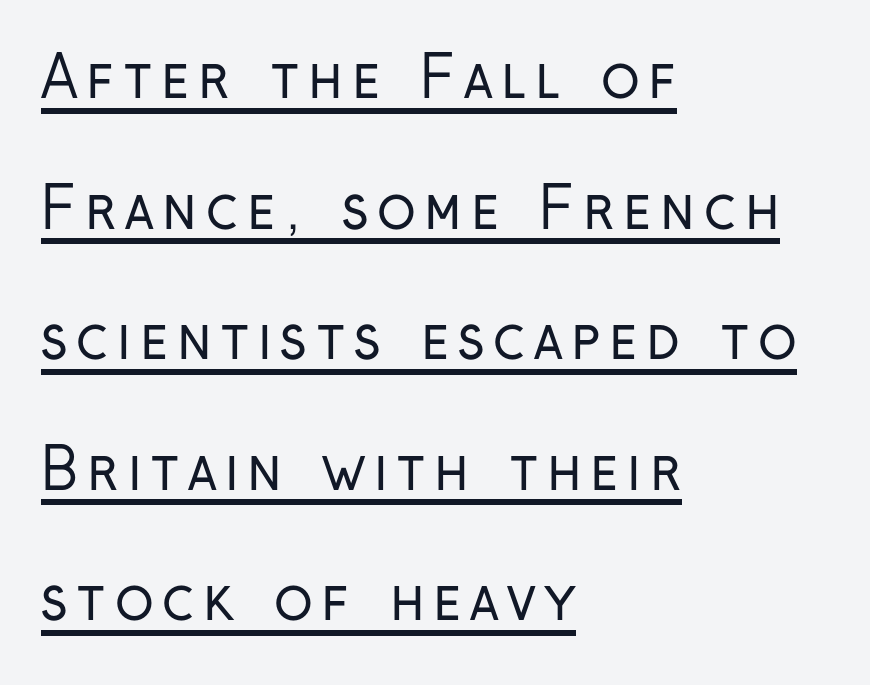
Whoever set this chose breathing room over compactness in the vertical rhythm. The typesetter chose a ragged-right arrangement here. No letter is thick-stroked: the sample isn't bold. Glance below the letters and you will spot a drawn line.
